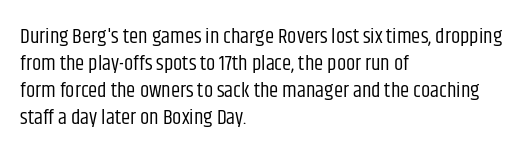
The image shows 21 px text type, upright; set left-aligned, normal line spacing (1.28x), normal letter spacing, not underlined.
